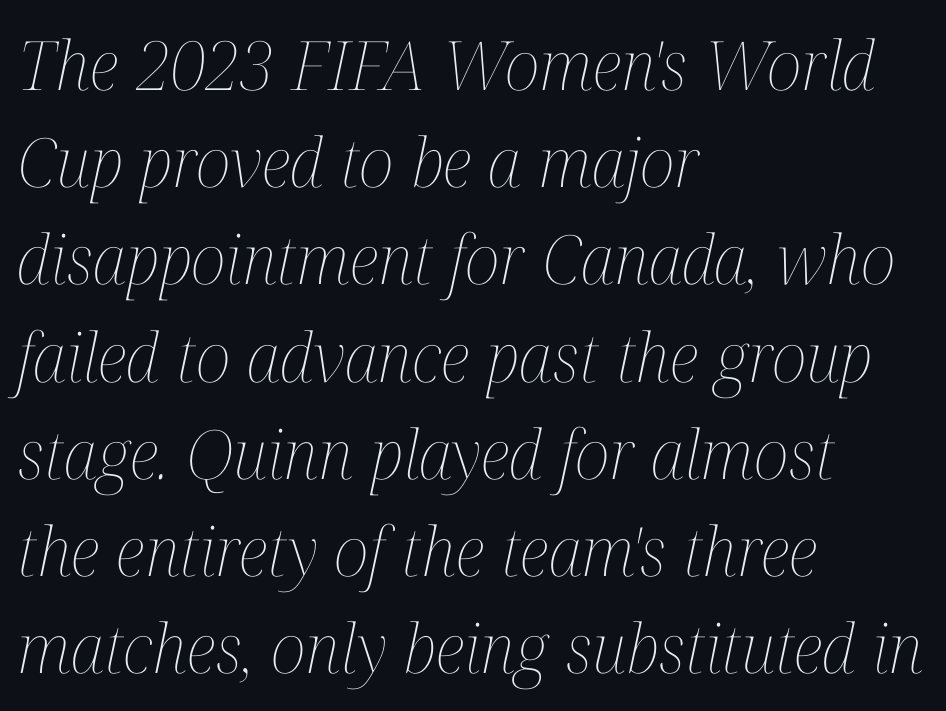
{"italic": "yes", "lean": "right", "slant_degrees": 12, "bold": "no", "weight": "thin", "width": "condensed", "stroke_contrast": "medium", "x_height": "medium", "monospaced": "no", "underline": "no", "align": "left", "line_spacing": "normal", "line_spacing_ratio": 1.43, "letter_spacing": "normal", "letter_spacing_em": 0.0, "glyph_px": 68}
